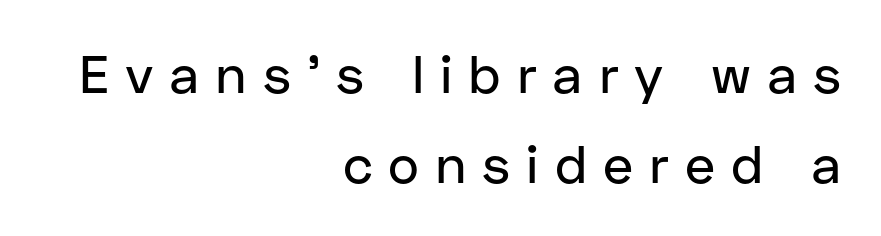
{"serif": "no", "italic": "no", "width": "normal", "stroke_contrast": "low", "x_height": "medium", "monospaced": "no", "underline": "no", "align": "right", "line_spacing": "normal", "line_spacing_ratio": 1.7, "letter_spacing": "wide", "letter_spacing_em": 0.3, "glyph_px": 53}
